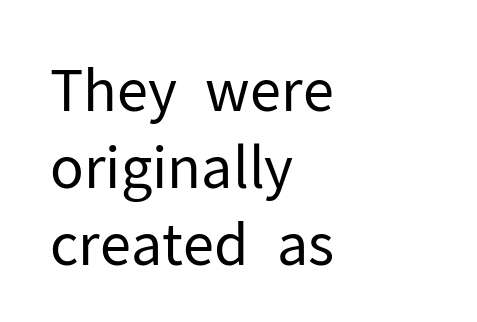
The image shows 57 px regular-weight sans-serif type, upright; set left-aligned, normal line spacing (1.35x), normal letter spacing, not underlined; low stroke contrast and a medium x-height.
